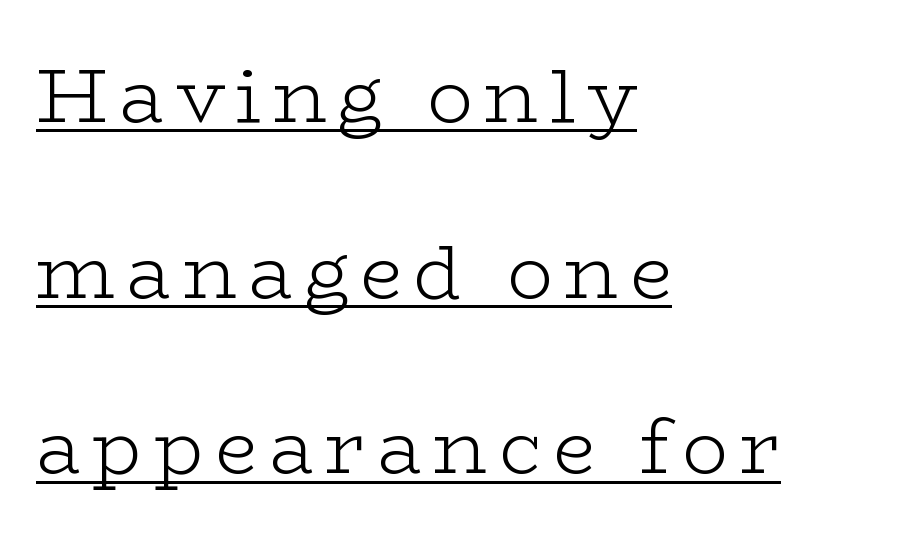
The font sits on the lighter half of the weight spectrum, regular included. I'd call this a serif setting — the letters wear small feet. Somebody hit Ctrl+U on this one — the words are underlined. A classic flush-left, rag-right setting is used for this passage.
